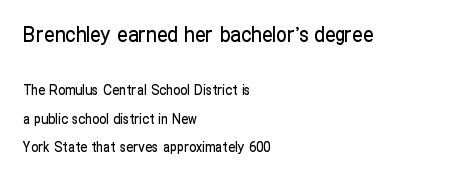
The image shows 21 px text type, upright; set left-aligned, loose line spacing (2.03x), normal letter spacing, not underlined; the first (top) block is 1.5x larger.
